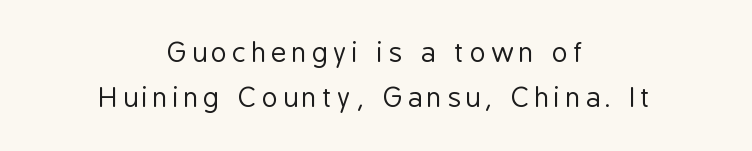
{"italic": "no", "bold": "no", "underline": "no", "align": "center", "line_spacing": "normal", "line_spacing_ratio": 1.66, "glyph_px": 27}
